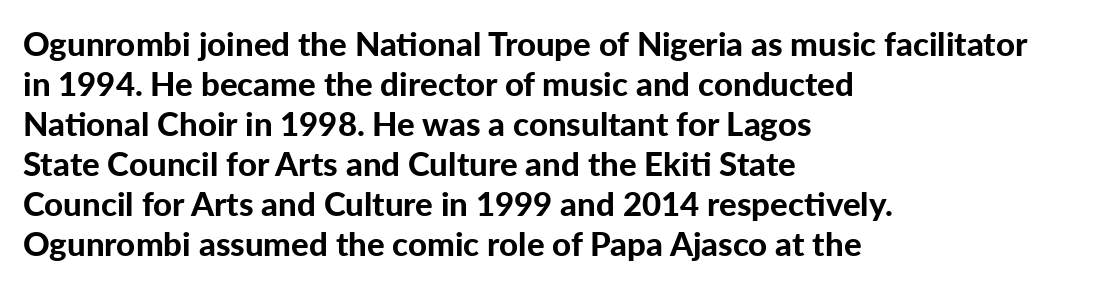
The image shows 33 px bold sans-serif type, upright; set left-aligned, line spacing 1.21x, normal letter spacing, not underlined; low stroke contrast and a medium x-height.
